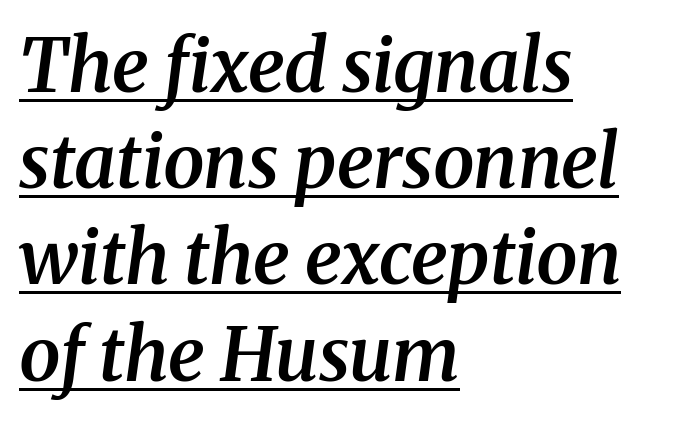
Q: Is the text bold? A: Semi-bold.
Q: Is the text italic (slanted)? A: Yes, it leans right by about 8 degrees.
Q: Is the typeface a serif or a sans-serif typeface? A: Serif.
Q: Is the text underlined? A: Yes.
Q: How is the paragraph aligned? A: Left-aligned.
Q: Is the spacing between letters normal or unusually wide? A: Normal.
Q: Is the spacing between lines tight, normal or loose? A: Normal.
Q: Width (condensed, normal, or wide)? A: Normal.
Q: Stroke contrast? A: Medium.
Q: x-height? A: Medium.
Q: Monospaced? A: No.
